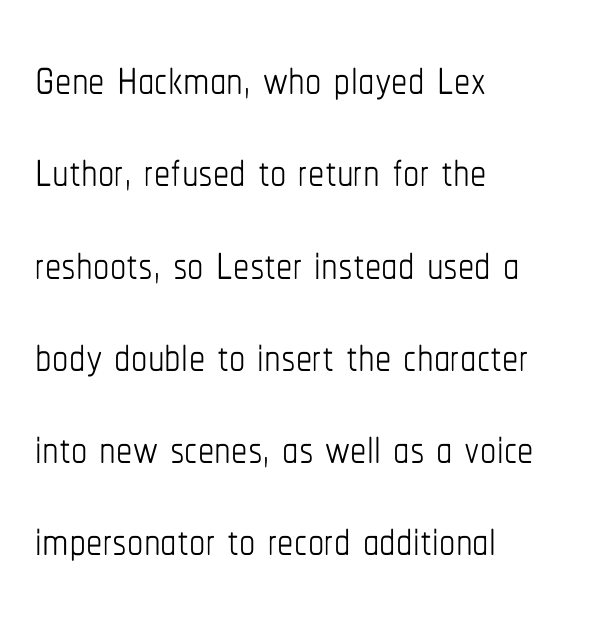
{"italic": "no", "bold": "no", "weight": "thin", "width": "condensed", "stroke_contrast": "low", "x_height": "medium", "monospaced": "no", "underline": "no", "align": "left", "line_spacing": "normal", "line_spacing_ratio": 1.42, "letter_spacing": "normal", "letter_spacing_em": 0.0, "glyph_px": 65}
